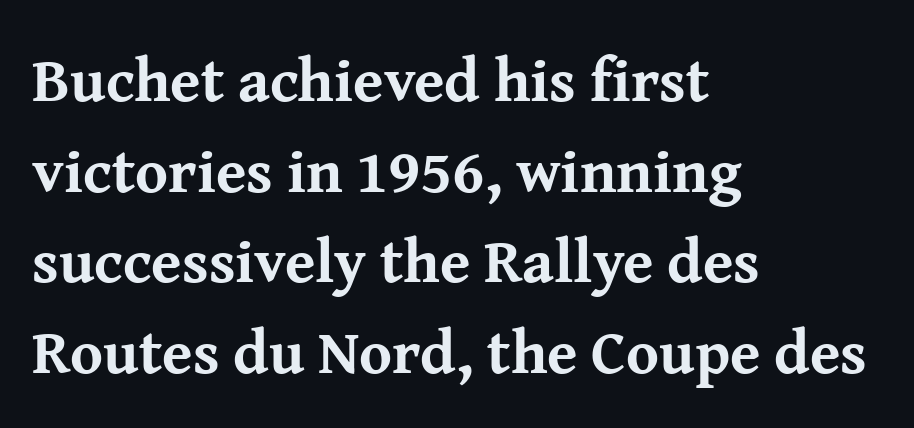
The image shows 62 px bold serif type, upright; set left-aligned, normal line spacing (1.46x), normal letter spacing, not underlined; medium stroke contrast and a medium x-height.
